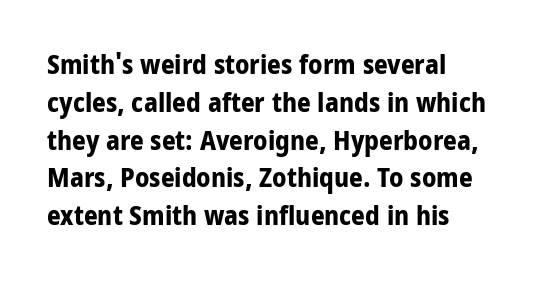
{"italic": "no", "bold": "yes", "underline": "no", "align": "left", "line_spacing": "normal", "line_spacing_ratio": 1.4, "letter_spacing": "normal", "letter_spacing_em": 0.0, "glyph_px": 27}
